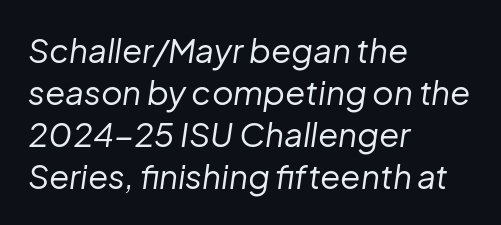
{"italic": "yes", "lean": "right", "slant_degrees": 8, "bold": "no", "weight": "regular", "width": "normal", "stroke_contrast": "low", "x_height": "medium", "monospaced": "no", "underline": "no", "align": "left", "line_spacing": "normal", "line_spacing_ratio": 1.27, "letter_spacing": "normal", "letter_spacing_em": 0.0, "glyph_px": 33}
